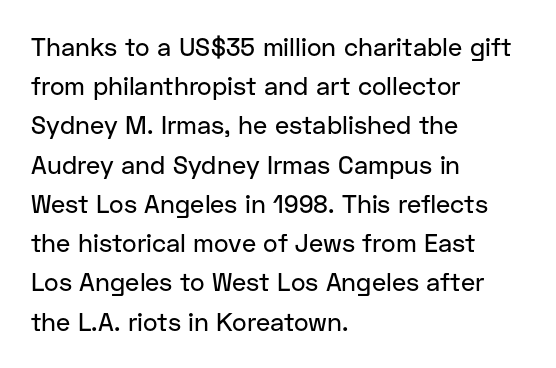
{"italic": "no", "underline": "no", "align": "left", "line_spacing": "normal", "line_spacing_ratio": 1.57, "letter_spacing": "normal", "letter_spacing_em": 0.0, "glyph_px": 25}
